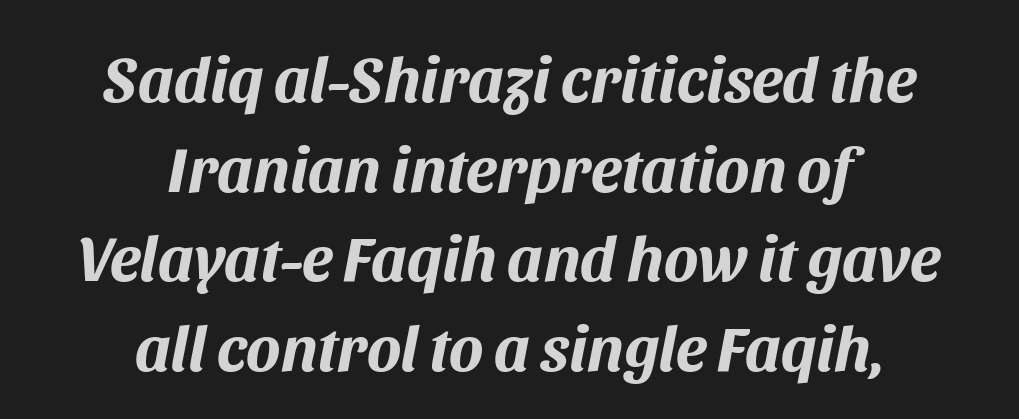
The image shows 64 px bold type, italic (leaning right); set centered, normal line spacing (1.4x), normal letter spacing, not underlined; medium stroke contrast and a large x-height.
